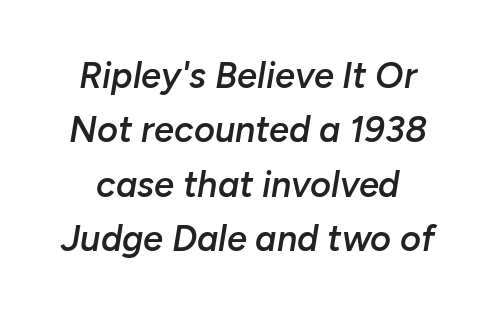
The letters advance in unequal steps, a hallmark of proportional type. Compared with typical body copy, the letter spacing here is the same. The glyphs are unaccompanied by any horizontal stroke below them. Notice how the stems are inclined rather than vertical — that's the hallmark of italics. Whoever set this chose a conventional vertical rhythm.
